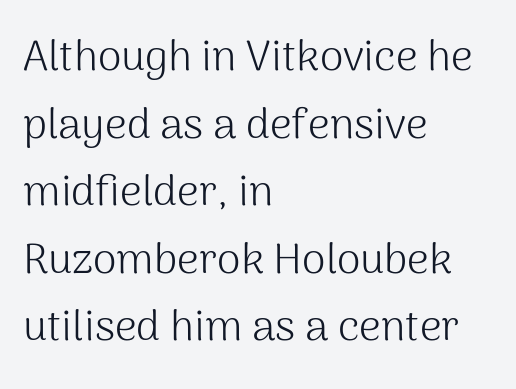
Q: Is the text bold? A: No.
Q: Is the text italic (slanted)? A: No, it is upright.
Q: Is the typeface a serif or a sans-serif typeface? A: Sans-serif.
Q: Is the text underlined? A: No.
Q: How is the paragraph aligned? A: Left-aligned.
Q: Is the spacing between letters normal or unusually wide? A: Normal.
Q: Is the spacing between lines tight, normal or loose? A: Normal.
Q: Width (condensed, normal, or wide)? A: Normal.
Q: Stroke contrast? A: Medium.
Q: x-height? A: Medium.
Q: Monospaced? A: No.
